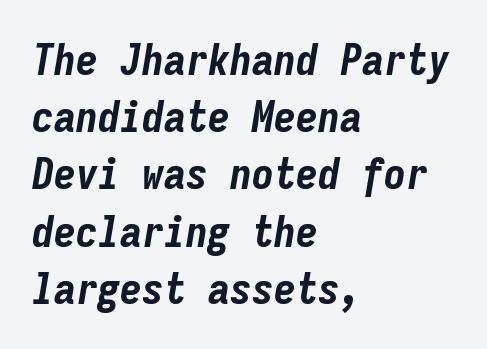
The image shows 44 px bold, condensed type, italic (leaning right), monospaced; set left-aligned, normal line spacing (1.3x), normal letter spacing, not underlined; low stroke contrast and a medium x-height.
